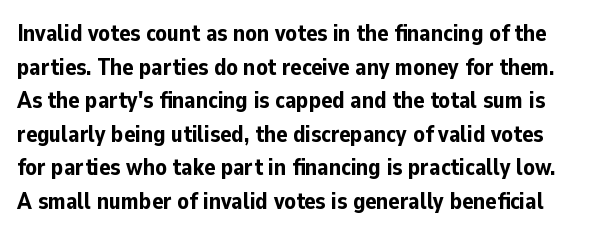
{"italic": "no", "bold": "yes", "underline": "no", "line_spacing": "normal", "line_spacing_ratio": 1.46, "letter_spacing": "normal", "letter_spacing_em": 0.0, "glyph_px": 23}
